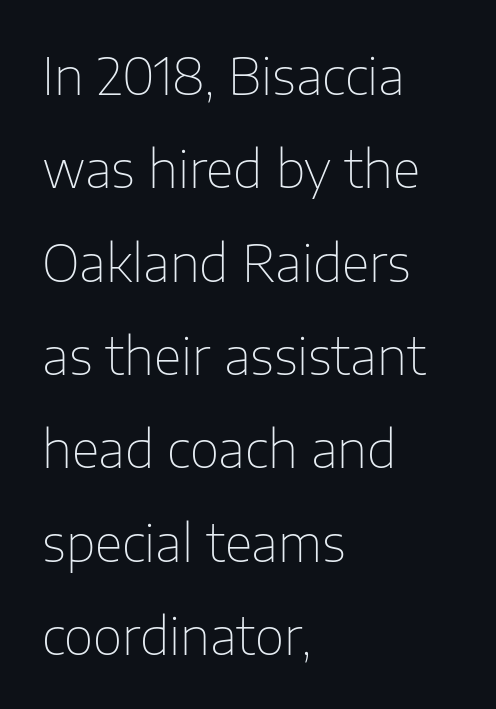
This reads as an unemphasized weight, regular at the heaviest. Layout note: lines flush left. Upright lettering throughout. Does extra space separate the letters? No, they use regular spacing. Here the designer chose a conventional face with non-uniform glyph widths. The rendering shows plain stroke endings on the letterforms — a sans-serif design.
